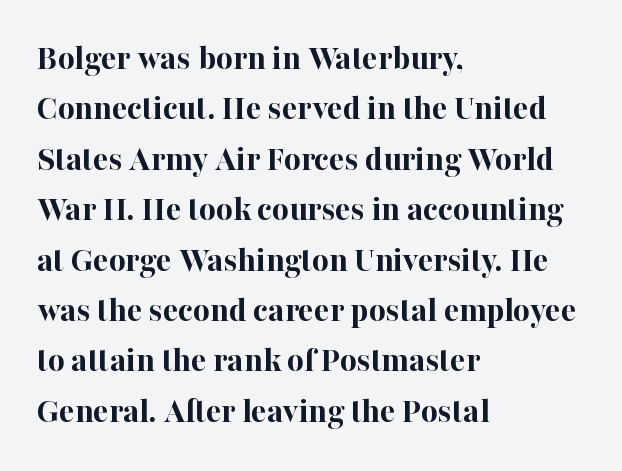
The image shows 36 px bold serif type, upright; set left-aligned, normal line spacing (1.4x), normal letter spacing, not underlined; high stroke contrast and a medium x-height.
